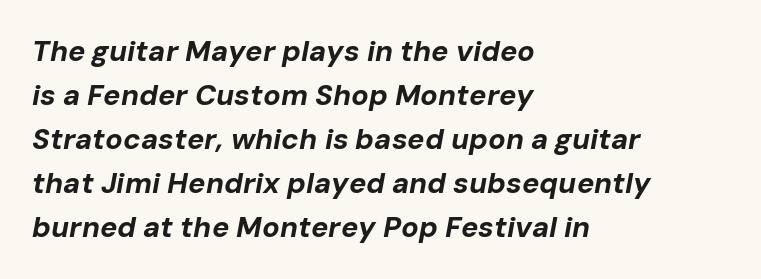
The image shows 29 px bold type, italic (leaning right); set left-aligned, normal line spacing (1.52x), normal letter spacing, not underlined; low stroke contrast and a medium x-height.
